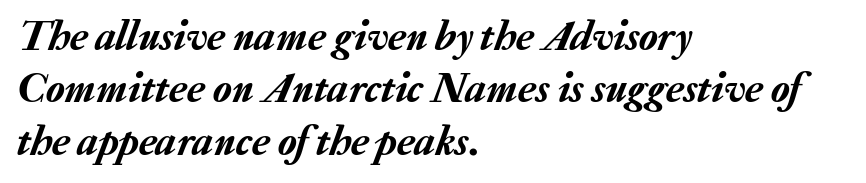
{"italic": "yes", "lean": "right", "slant_degrees": 20, "width": "normal", "stroke_contrast": "low", "x_height": "medium", "monospaced": "no", "underline": "no", "align": "left", "line_spacing_ratio": 1.22, "letter_spacing": "normal", "letter_spacing_em": 0.0, "glyph_px": 43}
